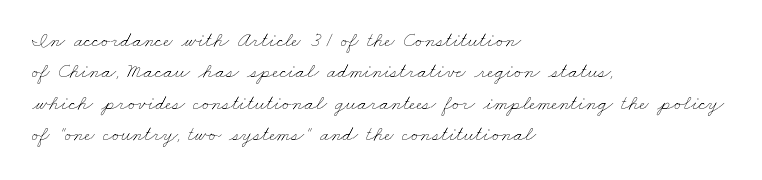
The image shows 21 px text type; set left-aligned, normal line spacing (1.49x), normal letter spacing, not underlined.
